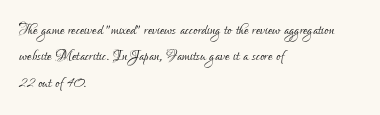
Q: Is the text bold? A: No.
Q: Is the text italic (slanted)? A: Yes.
Q: Is the text underlined? A: No.
Q: How is the paragraph aligned? A: Left-aligned.
Q: Is the spacing between letters normal or unusually wide? A: Normal.
Q: Is the spacing between lines tight, normal or loose? A: Normal.
